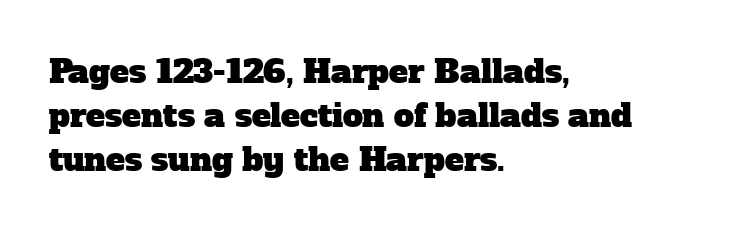
{"serif": "yes", "width": "normal", "stroke_contrast": "low", "x_height": "medium", "monospaced": "no", "underline": "no", "align": "left", "line_spacing": "normal", "line_spacing_ratio": 1.38, "letter_spacing": "normal", "letter_spacing_em": 0.0, "glyph_px": 32}
